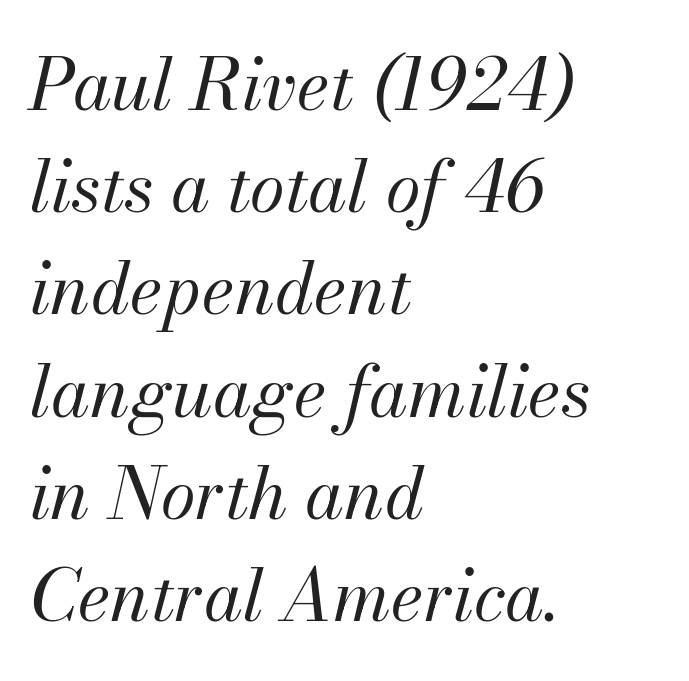
The image shows 71 px regular-weight type, italic (leaning right); set left-aligned, normal line spacing (1.44x), normal letter spacing, not underlined; medium stroke contrast and a small x-height.
